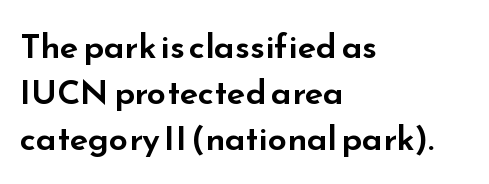
Q: Is the text italic (slanted)? A: No, it is upright.
Q: Is the typeface a serif or a sans-serif typeface? A: Sans-serif.
Q: Is the text underlined? A: No.
Q: How is the paragraph aligned? A: Left-aligned.
Q: Is the spacing between letters normal or unusually wide? A: Normal.
Q: Is the spacing between lines tight, normal or loose? A: Normal.
Q: Width (condensed, normal, or wide)? A: Wide.
Q: Stroke contrast? A: Low.
Q: x-height? A: Small.
Q: Monospaced? A: No.
